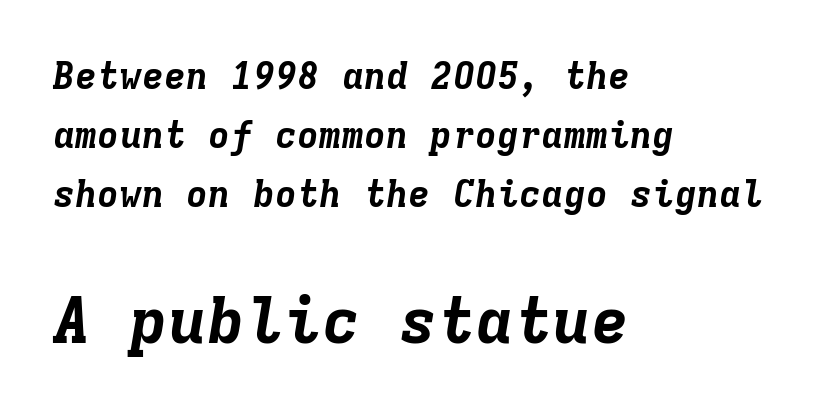
The image shows 64 px bold type, italic (leaning right), monospaced; set left-aligned, normal line spacing (1.59x), normal letter spacing, not underlined; the second (bottom) block is 1.73x larger; low stroke contrast and a medium x-height.
